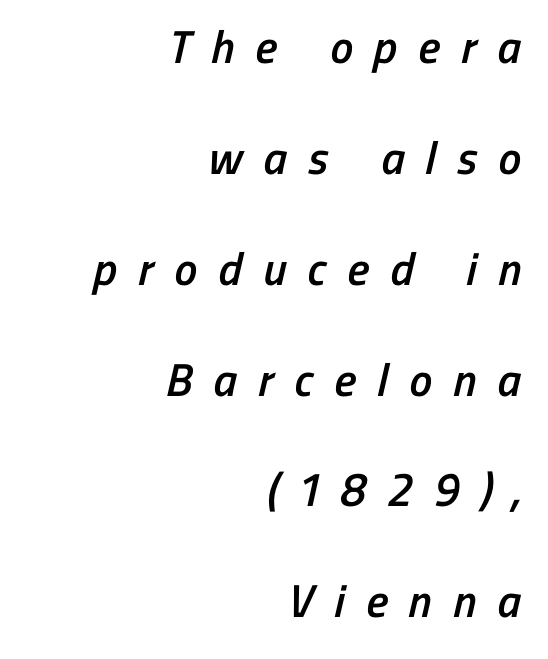
The image shows 46 px semibold, condensed sans-serif type; set right-aligned, loose line spacing (2.41x), unusually wide letter spacing (+0.46 em), not underlined; low stroke contrast and a medium x-height.
